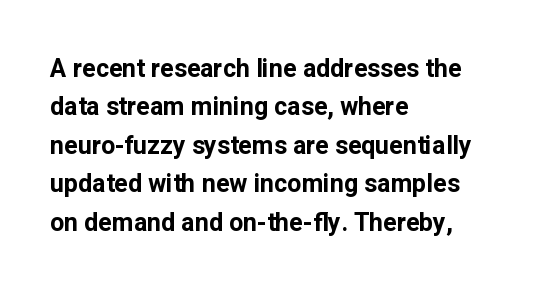
Here the glyphs are tracked normally, forming tight word shapes. Does the weight exceed regular? Yes, all the way to bold. The text block is weighted toward the left margin, trailing off unevenly rightward. Style check: upright. Notice how descenders clear the ascenders below comfortably — that's standard leading. Glance below the letters and you will spot only blank space.
